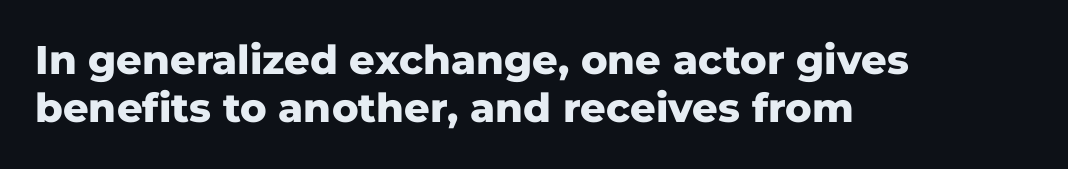
The image shows 40 px heavy sans-serif type, upright; set left-aligned, line spacing 1.21x, normal letter spacing, not underlined; low stroke contrast and a medium x-height.
